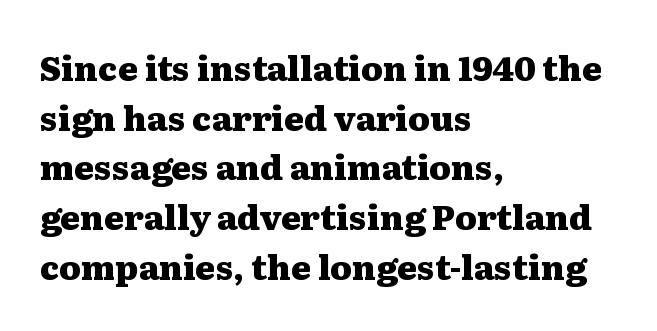
Q: Is the text bold? A: Yes.
Q: Is the text italic (slanted)? A: No, it is upright.
Q: Is the typeface a serif or a sans-serif typeface? A: Serif.
Q: Is the text underlined? A: No.
Q: How is the paragraph aligned? A: Left-aligned.
Q: Is the spacing between letters normal or unusually wide? A: Normal.
Q: Is the spacing between lines tight, normal or loose? A: Normal.
Q: Width (condensed, normal, or wide)? A: Wide.
Q: Stroke contrast? A: Medium.
Q: x-height? A: Medium.
Q: Monospaced? A: No.
